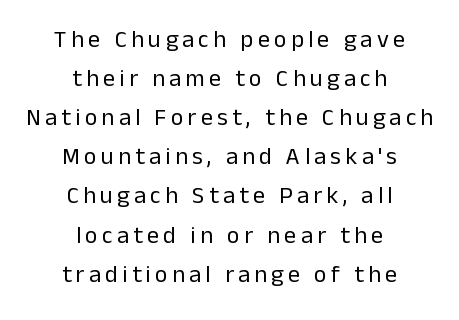
Q: Is the text bold? A: No.
Q: Is the text italic (slanted)? A: No, it is upright.
Q: Is the text underlined? A: No.
Q: How is the paragraph aligned? A: Centered.
Q: Is the spacing between lines tight, normal or loose? A: Normal.
